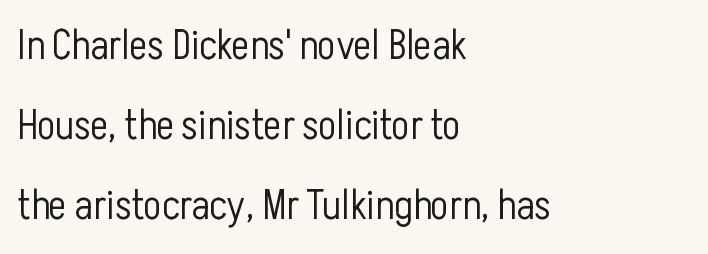
{"serif": "no", "italic": "no", "bold": "no", "weight": "light", "width": "condensed", "stroke_contrast": "low", "x_height": "medium", "monospaced": "no", "underline": "no", "align": "left", "line_spacing": "loose", "line_spacing_ratio": 1.91, "letter_spacing": "normal", "letter_spacing_em": 0.0, "glyph_px": 42}
